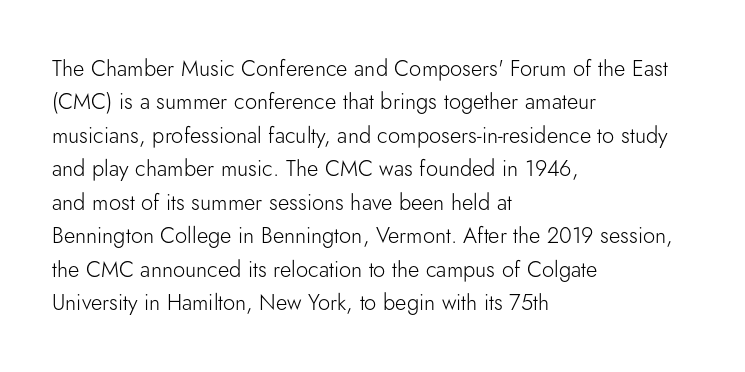
{"italic": "no", "bold": "no", "underline": "no", "align": "left", "line_spacing": "normal", "line_spacing_ratio": 1.52, "letter_spacing": "normal", "letter_spacing_em": 0.0, "glyph_px": 22}
